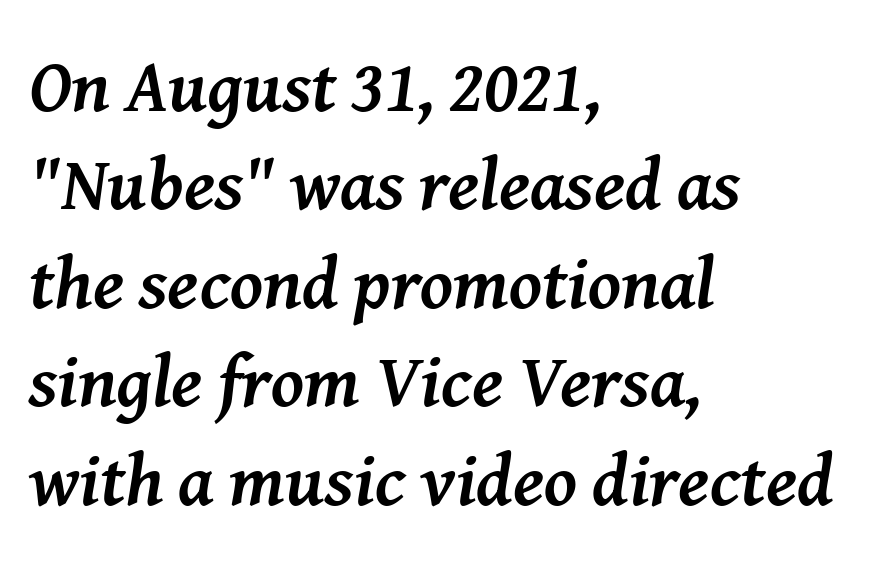
The image shows 74 px semibold serif type, italic (leaning right); set left-aligned, normal line spacing (1.33x), normal letter spacing, not underlined; medium stroke contrast and a medium x-height.
